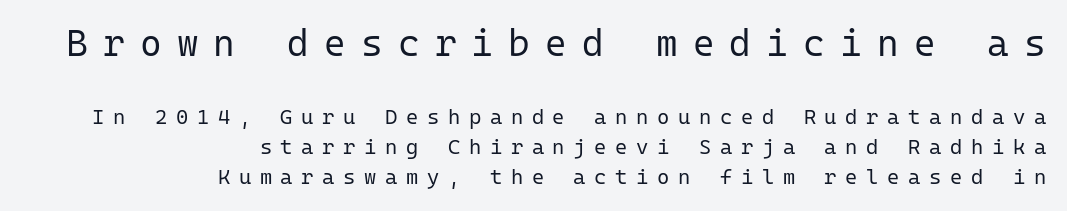
{"serif": "no", "italic": "no", "bold": "no", "weight": "regular", "width": "normal", "stroke_contrast": "low", "x_height": "medium", "monospaced": "yes", "underline": "no", "align": "right", "line_spacing": "normal", "line_spacing_ratio": 1.44, "letter_spacing": "wide", "letter_spacing_em": 0.41, "larger_block": "first", "size_ratio": 1.76, "glyph_px": 37}
